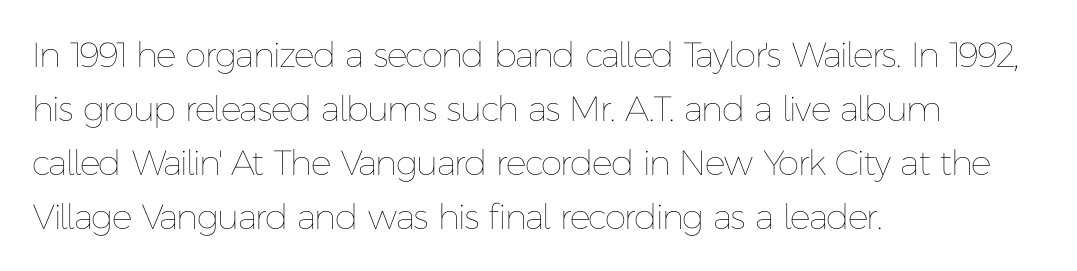
{"italic": "no", "bold": "no", "weight": "thin", "width": "normal", "stroke_contrast": "low", "x_height": "medium", "monospaced": "no", "underline": "no", "align": "left", "line_spacing": "normal", "line_spacing_ratio": 1.54, "letter_spacing": "normal", "letter_spacing_em": 0.0, "glyph_px": 35}
